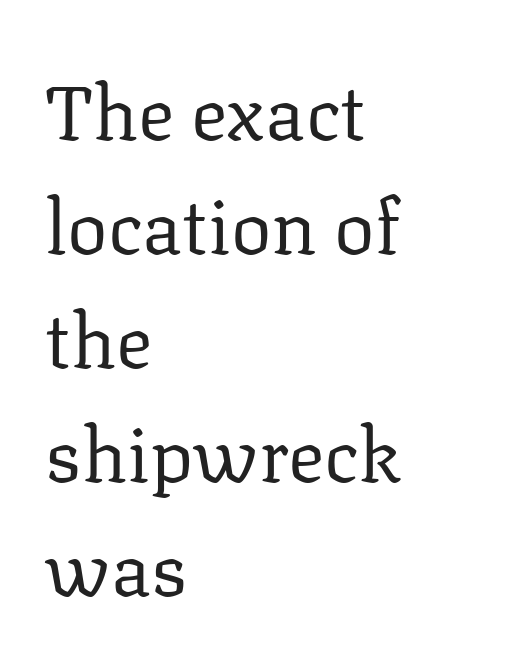
The image shows 76 px regular-weight serif type, upright; set left-aligned, normal line spacing (1.5x), normal letter spacing, not underlined; low stroke contrast and a medium x-height.
